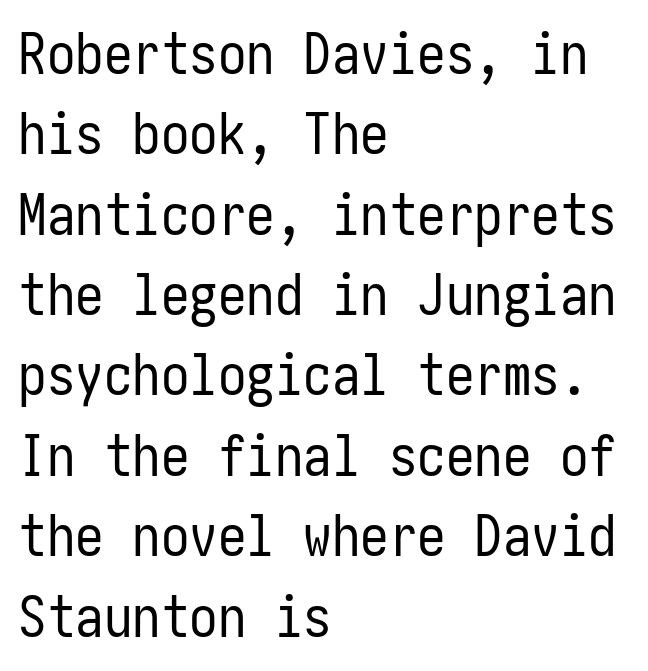
The image shows 57 px regular-weight, condensed sans-serif type, upright; set left-aligned, normal line spacing (1.41x), normal letter spacing, not underlined; low stroke contrast and a medium x-height.
